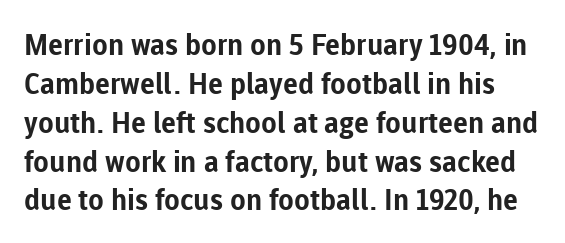
Q: Is the text bold? A: Yes.
Q: Is the text italic (slanted)? A: No, it is upright.
Q: Is the typeface a serif or a sans-serif typeface? A: Sans-serif.
Q: Is the text underlined? A: No.
Q: Is the spacing between letters normal or unusually wide? A: Normal.
Q: Is the spacing between lines tight, normal or loose? A: Normal.
Q: Width (condensed, normal, or wide)? A: Normal.
Q: Stroke contrast? A: Low.
Q: x-height? A: Medium.
Q: Monospaced? A: No.
